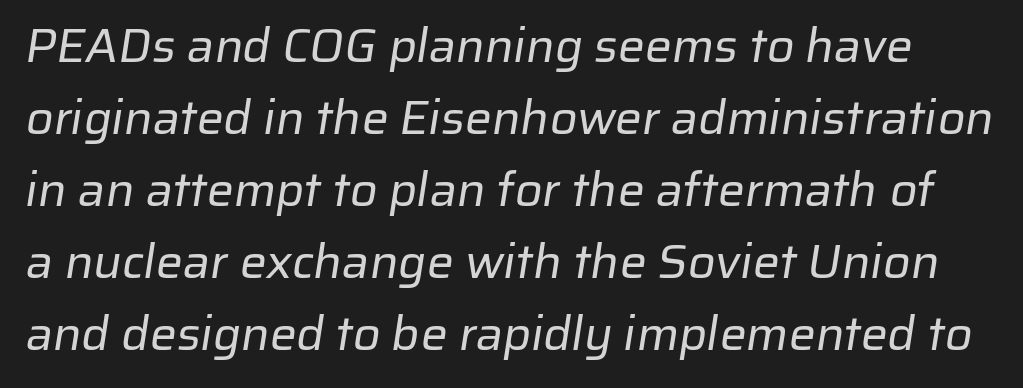
The image shows 48 px regular-weight sans-serif type; set normal line spacing (1.5x), normal letter spacing, not underlined; low stroke contrast and a medium x-height.
